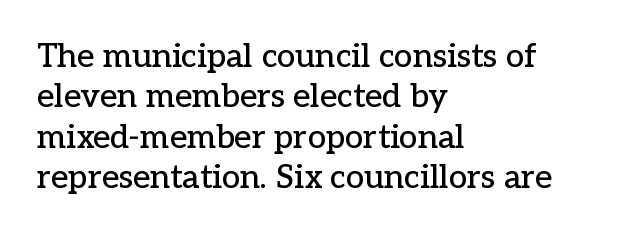
The rendering shows small feet on the letterforms — a serif design. These lines are rendered in a variable-pitch font. The string is rendered with underlining switched off. Casual observation: everything's shoved over to the left. Does extra space separate the letters? No, they use regular spacing. The typography opts for an upright posture over an oblique one.
